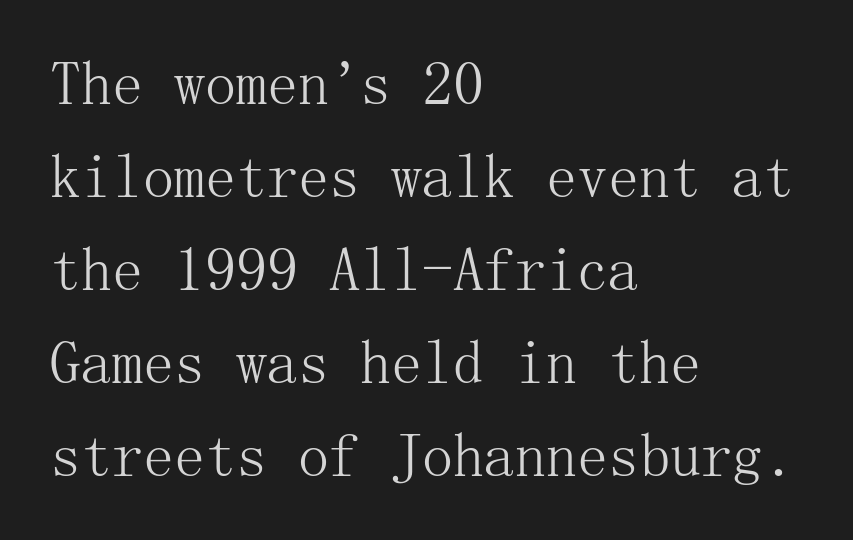
Q: Is the text bold? A: No.
Q: Is the text italic (slanted)? A: No, it is upright.
Q: Is the typeface a serif or a sans-serif typeface? A: Serif.
Q: Is the text underlined? A: No.
Q: How is the paragraph aligned? A: Left-aligned.
Q: Is the spacing between letters normal or unusually wide? A: Normal.
Q: Is the spacing between lines tight, normal or loose? A: Normal.
Q: Width (condensed, normal, or wide)? A: Normal.
Q: Stroke contrast? A: Medium.
Q: x-height? A: Medium.
